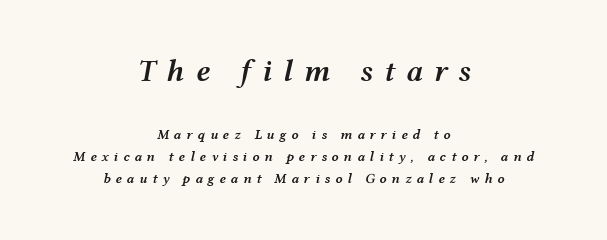
The image shows 31 px semibold, wide type, italic (leaning right); set centered, normal line spacing (1.56x), unusually wide letter spacing (+0.35 em), not underlined; the first (top) block is 2.21x larger; medium stroke contrast and a medium x-height.
